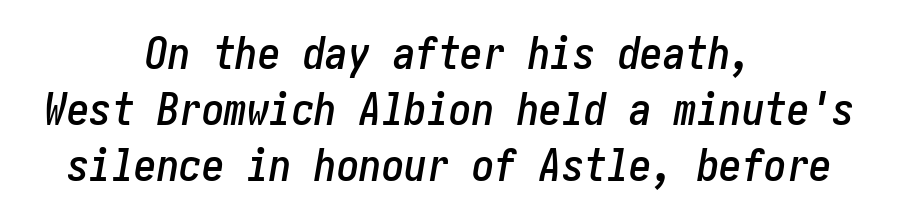
{"italic": "yes", "lean": "right", "slant_degrees": 10, "width": "condensed", "stroke_contrast": "low", "x_height": "medium", "underline": "no", "align": "center", "line_spacing_ratio": 1.24, "letter_spacing": "normal", "letter_spacing_em": 0.0, "glyph_px": 45}
